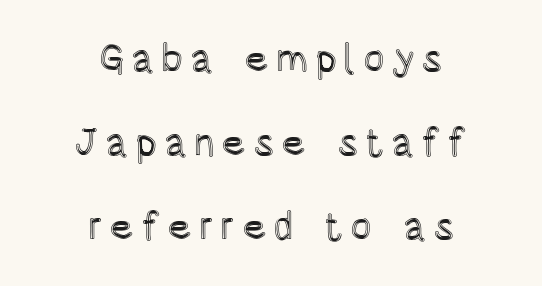
The lines are quadded center. The designer dialed line spacing up above the default. Letters rest on an invisible, unmarked baseline. These lines were composed using upright roman letters. Looks like regular typesetting: each glyph gets only the width it needs.
